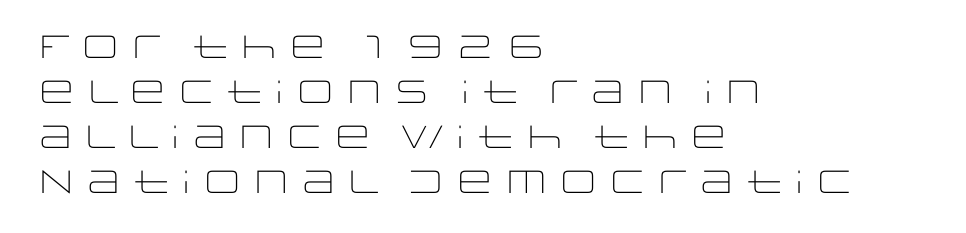
The image shows 32 px light, wide sans-serif type, upright; set left-aligned, normal line spacing (1.41x), normal letter spacing, not underlined; low stroke contrast and a large x-height.
